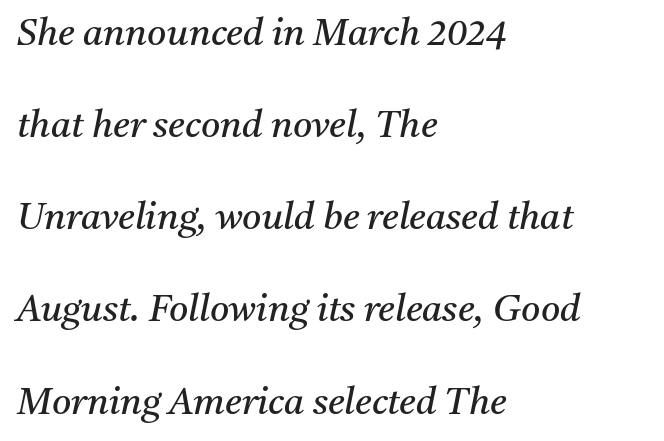
The image shows 37 px regular-weight serif type, italic (leaning right); set left-aligned, loose line spacing (2.49x), normal letter spacing, not underlined; medium stroke contrast and a medium x-height.
